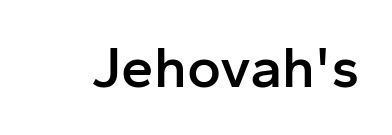
The image shows 58 px semibold sans-serif type, upright; set normal letter spacing, not underlined; low stroke contrast and a medium x-height.
